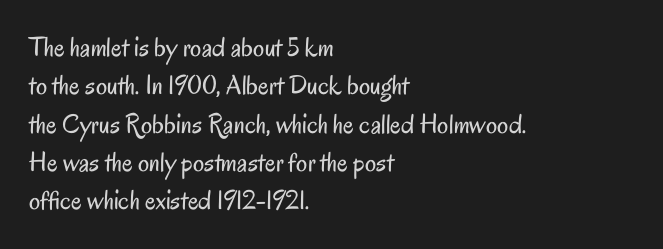
Compared with a centered layout, this one pins lines to the left instead. In terms of posture, this sample is upright. There is no visible air inserted between adjacent glyphs. The passage shown is typed in a proportional face where columns would drift. Stems and bowls with no extra thickness — not bold.
